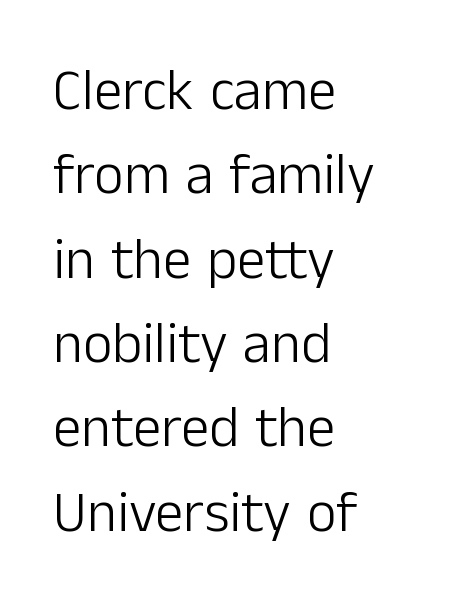
The image shows 57 px light sans-serif type, upright; set left-aligned, normal line spacing (1.48x), normal letter spacing, not underlined; low stroke contrast and a medium x-height.
